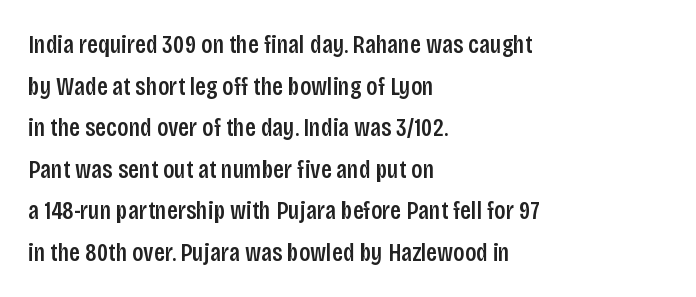
Q: Is the text bold? A: Semi-bold.
Q: Is the text italic (slanted)? A: No, it is upright.
Q: Is the text underlined? A: No.
Q: How is the paragraph aligned? A: Left-aligned.
Q: Is the spacing between letters normal or unusually wide? A: Normal.
Q: Is the spacing between lines tight, normal or loose? A: Normal.
